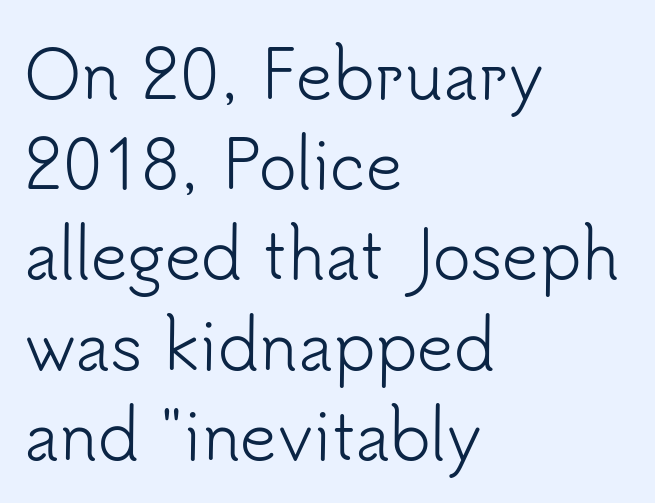
{"serif": "no", "italic": "no", "bold": "no", "weight": "light", "width": "normal", "stroke_contrast": "low", "x_height": "small", "monospaced": "no", "underline": "no", "align": "left", "line_spacing": "normal", "line_spacing_ratio": 1.41, "letter_spacing": "normal", "letter_spacing_em": 0.0, "glyph_px": 64}
